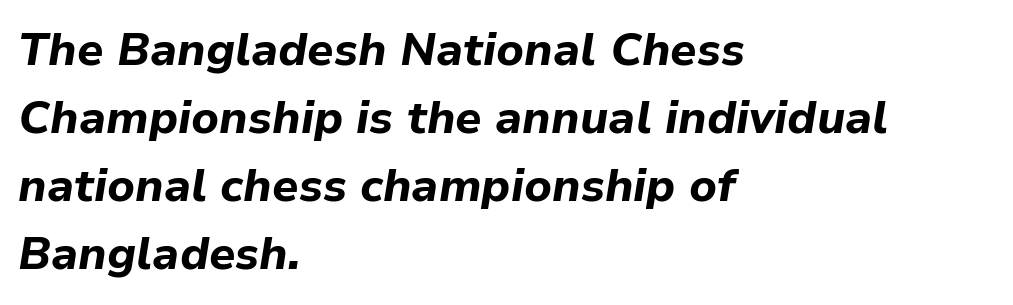
Glance below the letters and you will spot only blank space. Bold? Absolutely — the strokes are thick and heavy. Does the leading feel generous? No, just average. This sample has the flowing, uneven cadence of proportional lettering. Default kerning and tracking; the words read as compact shapes. Designer's note — italics engaged.
